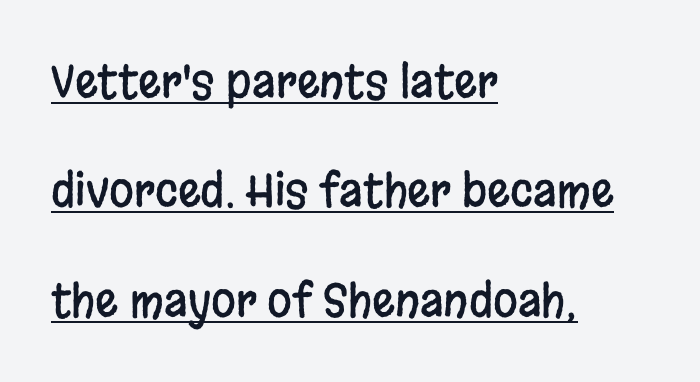
Italic: no, the glyphs are upright roman. A student would call this left alignment; a typographer would say flush left, rag right. The vertical gap from one line to the next is large. There is no visible air inserted between adjacent glyphs. Note the varied advance widths — an 'i' is clearly narrower than an 'm'. These lines are composed in type without serifs.
